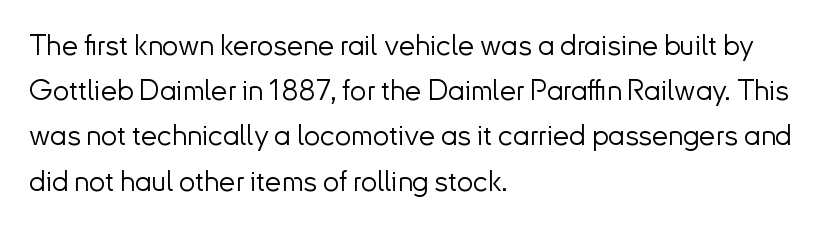
Q: Is the text bold? A: No.
Q: Is the text italic (slanted)? A: No, it is upright.
Q: Is the typeface a serif or a sans-serif typeface? A: Sans-serif.
Q: Is the text underlined? A: No.
Q: How is the paragraph aligned? A: Left-aligned.
Q: Is the spacing between letters normal or unusually wide? A: Normal.
Q: Is the spacing between lines tight, normal or loose? A: Normal.
Q: Width (condensed, normal, or wide)? A: Normal.
Q: Stroke contrast? A: Low.
Q: x-height? A: Small.
Q: Monospaced? A: No.
